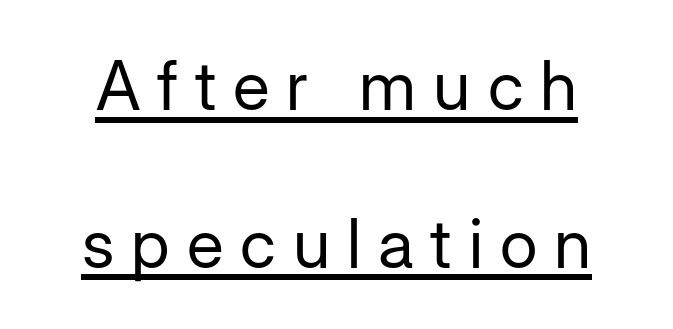
The image shows 68 px regular-weight sans-serif type, upright; set loose line spacing (2.32x), unusually wide letter spacing (+0.25 em), underlined; low stroke contrast and a medium x-height.
